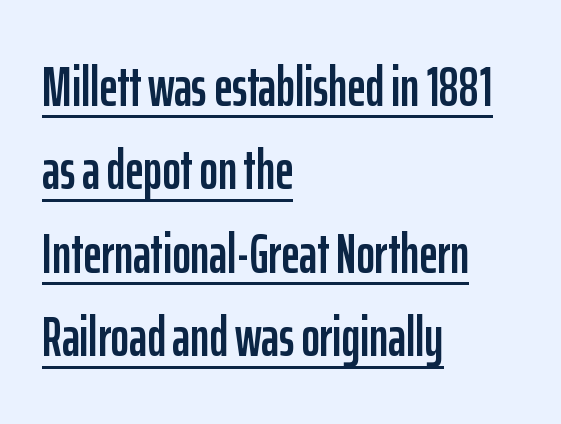
The image shows 56 px condensed sans-serif type, upright; set left-aligned, normal line spacing (1.49x), normal letter spacing, underlined; low stroke contrast and a medium x-height.
